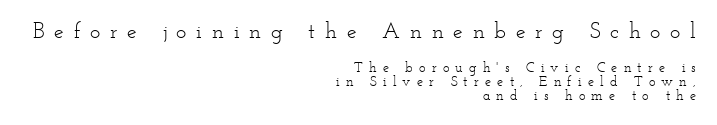
{"italic": "no", "bold": "no", "underline": "no", "align": "right", "line_spacing": "tight", "line_spacing_ratio": 1.0, "letter_spacing": "wide", "letter_spacing_em": 0.44, "larger_block": "first", "size_ratio": 1.57, "glyph_px": 22}
